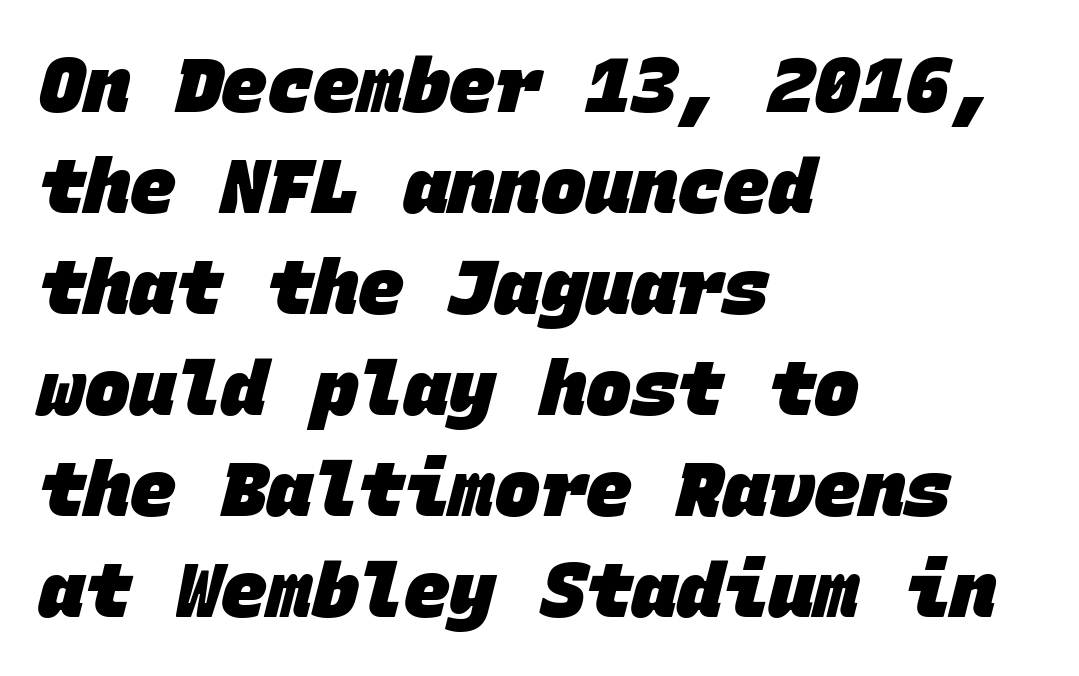
{"serif": "no", "bold": "yes", "weight": "heavy", "width": "normal", "stroke_contrast": "low", "x_height": "large", "monospaced": "yes", "underline": "no", "align": "left", "line_spacing": "normal", "line_spacing_ratio": 1.33, "letter_spacing": "normal", "letter_spacing_em": 0.0, "glyph_px": 76}
